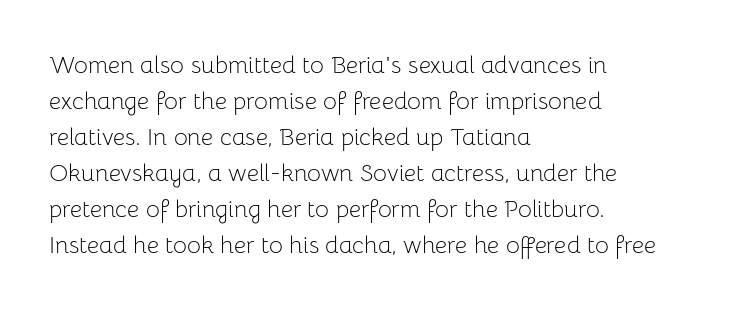
The image shows 24 px text type, upright; set left-aligned, normal line spacing (1.5x), normal letter spacing, not underlined.
